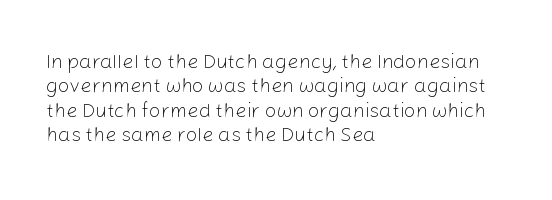
These lines keep a tight, regular rhythm from letter to letter. In CSS terms this would be text-align: left. Weight: in the light-to-regular range. This is roman type, the default non-slanted kind. Decoration check: the copy has no underline.
